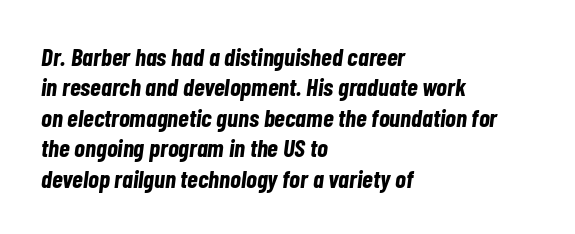
Q: Is the text bold? A: Yes.
Q: Is the text italic (slanted)? A: Yes, it leans right by about 7 degrees.
Q: Is the text underlined? A: No.
Q: How is the paragraph aligned? A: Left-aligned.
Q: Is the spacing between letters normal or unusually wide? A: Normal.
